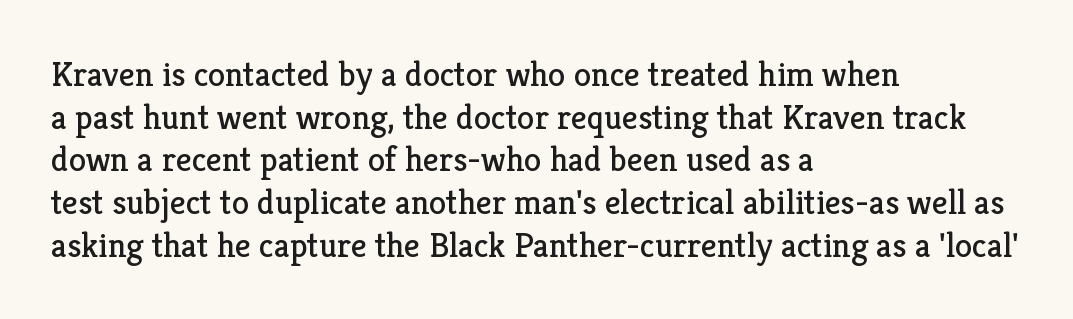
Quick note: not italic, upright. On a weight scale, this lands at 450 or below. The glyphs are unaccompanied by any horizontal stroke below them. A serif font was chosen for this passage.
